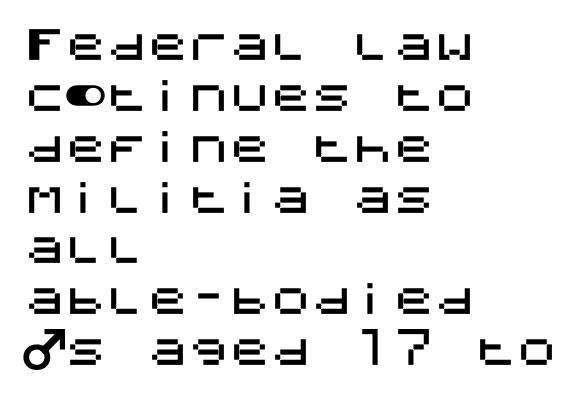
Lines of text with bare space underneath. The letters sit at their default tracking, neither squeezed nor spread. Posture: vertical. This rendering uses left alignment, leaving the right contour irregular. Each letter's strokes conclude bluntly, with no projecting serifs.
